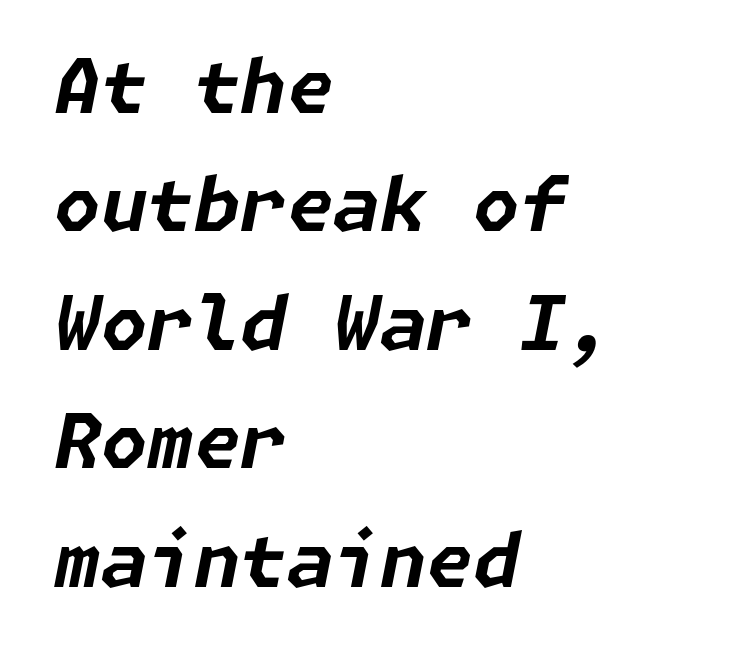
The image shows 75 px bold type, italic (leaning right); set left-aligned, normal line spacing (1.58x), normal letter spacing, not underlined; low stroke contrast and a medium x-height.
